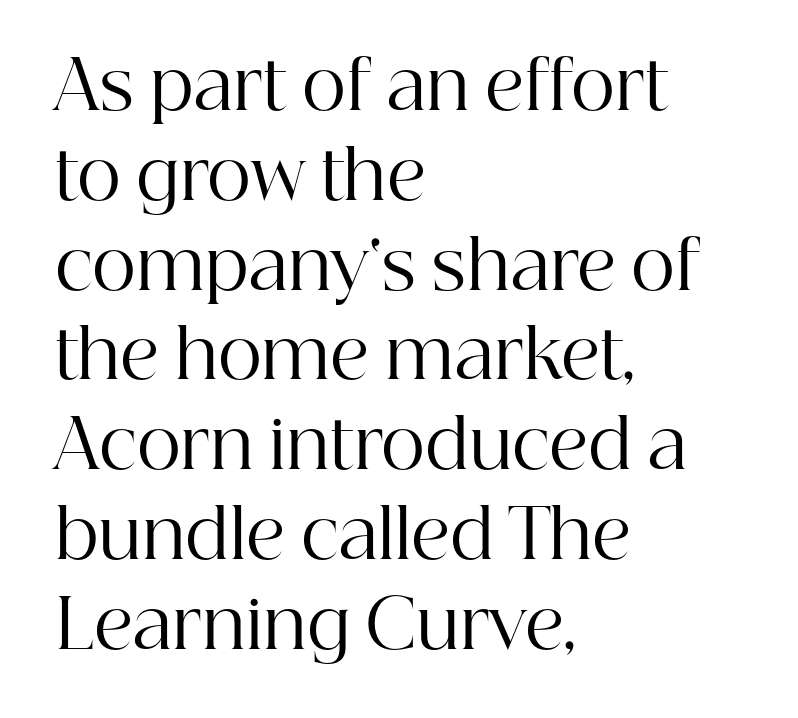
{"serif": "yes", "italic": "no", "bold": "no", "weight": "regular", "width": "normal", "stroke_contrast": "high", "x_height": "medium", "monospaced": "no", "underline": "no", "align": "left", "line_spacing": "normal", "line_spacing_ratio": 1.32, "letter_spacing": "normal", "letter_spacing_em": 0.0, "glyph_px": 68}
